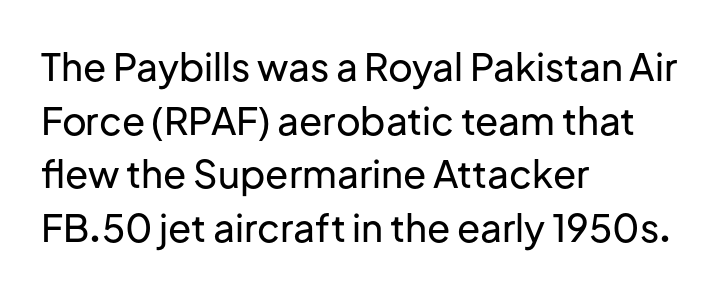
Q: Is the text italic (slanted)? A: No, it is upright.
Q: Is the typeface a serif or a sans-serif typeface? A: Sans-serif.
Q: Is the text underlined? A: No.
Q: How is the paragraph aligned? A: Left-aligned.
Q: Is the spacing between letters normal or unusually wide? A: Normal.
Q: Is the spacing between lines tight, normal or loose? A: Normal.
Q: Width (condensed, normal, or wide)? A: Normal.
Q: Stroke contrast? A: Low.
Q: x-height? A: Medium.
Q: Monospaced? A: No.
